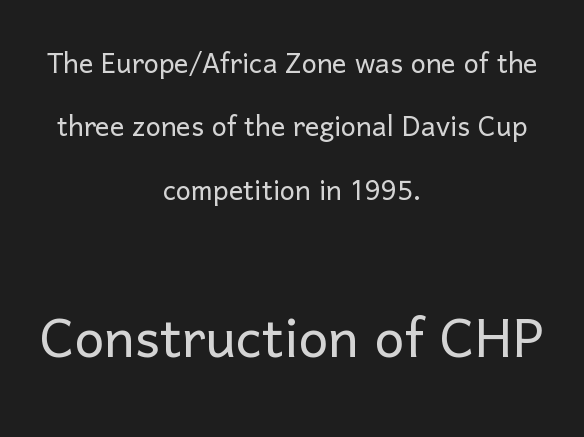
{"serif": "no", "italic": "no", "bold": "no", "weight": "light", "width": "normal", "stroke_contrast": "low", "x_height": "medium", "monospaced": "no", "underline": "no", "align": "center", "line_spacing_ratio": 1.76, "letter_spacing": "normal", "letter_spacing_em": 0.0, "larger_block": "second", "size_ratio": 1.97, "glyph_px": 71}
